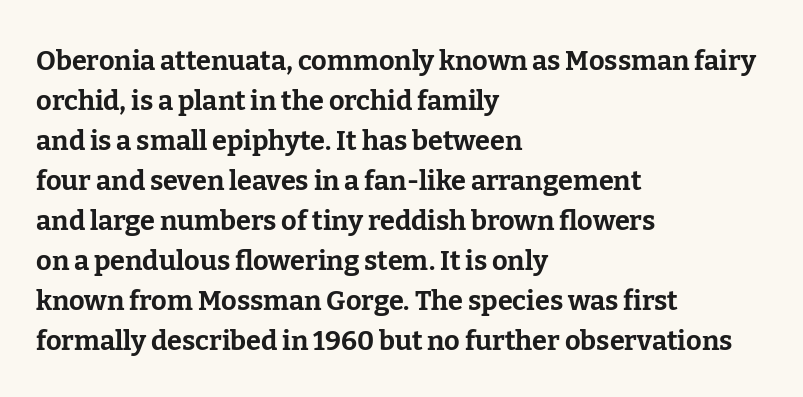
A student would call this left alignment; a typographer would say flush left, rag right. Lines of text with bare space underneath. Does the weight exceed regular? Yes, all the way to bold. Posture: vertical. The rows are spaced the way most documents space them. In terms of letterspacing, this is plain default setting.
